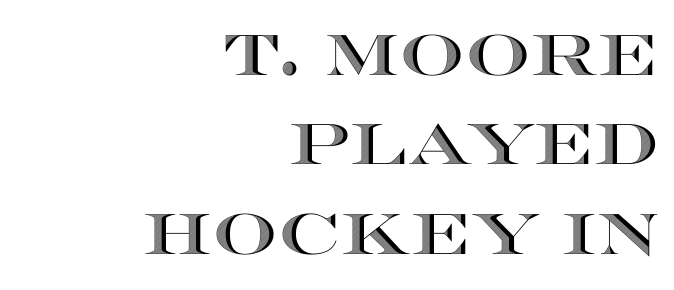
Q: Is the text italic (slanted)? A: No, it is upright.
Q: Is the text underlined? A: No.
Q: How is the paragraph aligned? A: Right-aligned.
Q: Is the spacing between letters normal or unusually wide? A: Normal.
Q: Is the spacing between lines tight, normal or loose? A: Normal.
Q: Width (condensed, normal, or wide)? A: Wide.
Q: x-height? A: Large.
Q: Monospaced? A: No.
